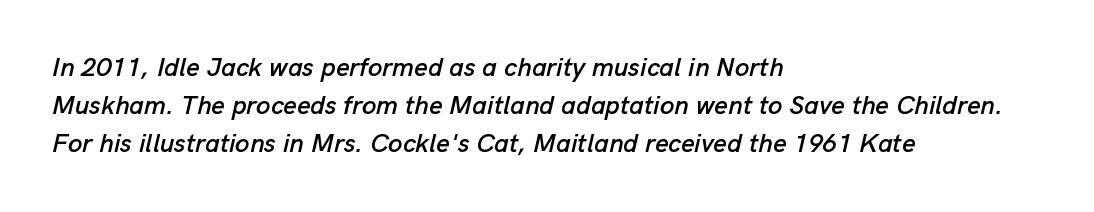
{"italic": "yes", "lean": "right", "slant_degrees": 13, "underline": "no", "align": "left", "line_spacing": "normal", "line_spacing_ratio": 1.46, "letter_spacing": "normal", "letter_spacing_em": 0.0, "glyph_px": 26}
